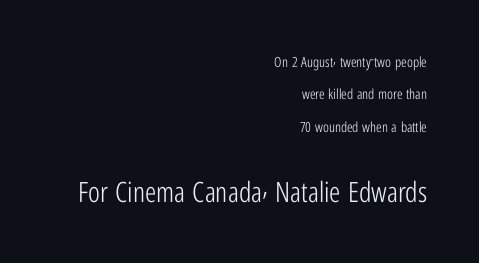
{"serif": "no", "italic": "no", "bold": "no", "weight": "light", "width": "condensed", "stroke_contrast": "low", "x_height": "medium", "monospaced": "no", "underline": "no", "align": "right", "line_spacing": "loose", "line_spacing_ratio": 2.32, "letter_spacing": "normal", "letter_spacing_em": 0.0, "larger_block": "second", "size_ratio": 2.0, "glyph_px": 28}
